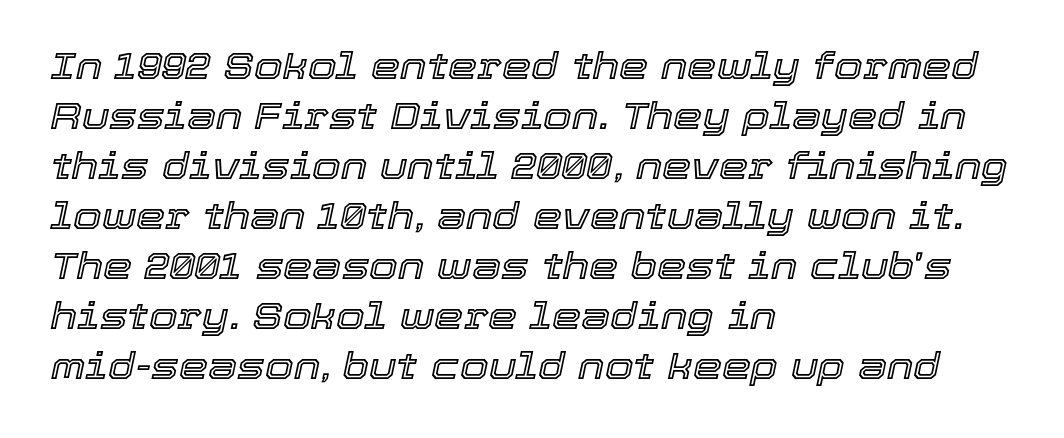
Q: Is the text italic (slanted)? A: Yes, it leans right by about 12 degrees.
Q: Is the text underlined? A: No.
Q: How is the paragraph aligned? A: Left-aligned.
Q: Is the spacing between letters normal or unusually wide? A: Normal.
Q: Is the spacing between lines tight, normal or loose? A: Normal.
Q: Width (condensed, normal, or wide)? A: Normal.
Q: x-height? A: Medium.
Q: Monospaced? A: No.
